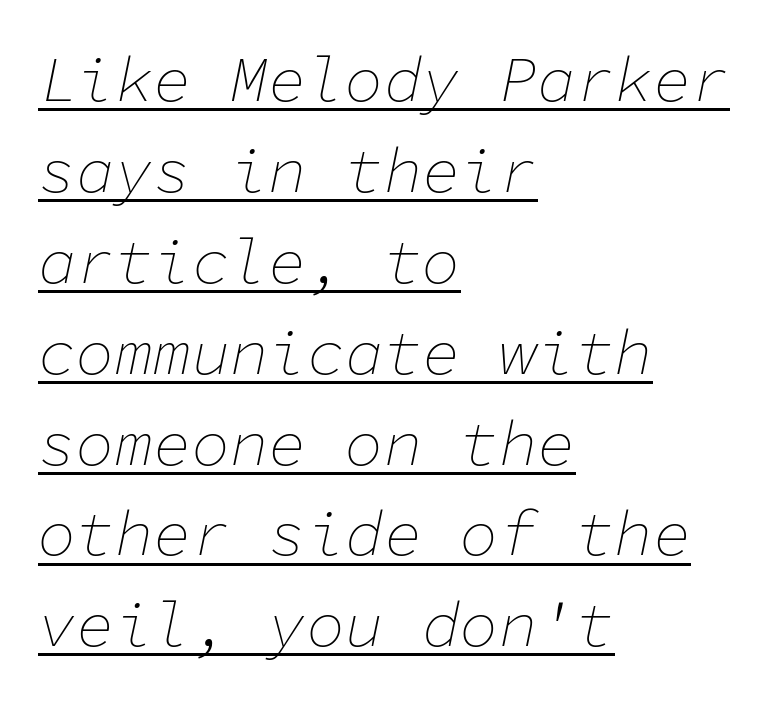
The image shows 64 px thin type, italic (leaning right), monospaced; set left-aligned, normal line spacing (1.42x), normal letter spacing, underlined; low stroke contrast and a medium x-height.
